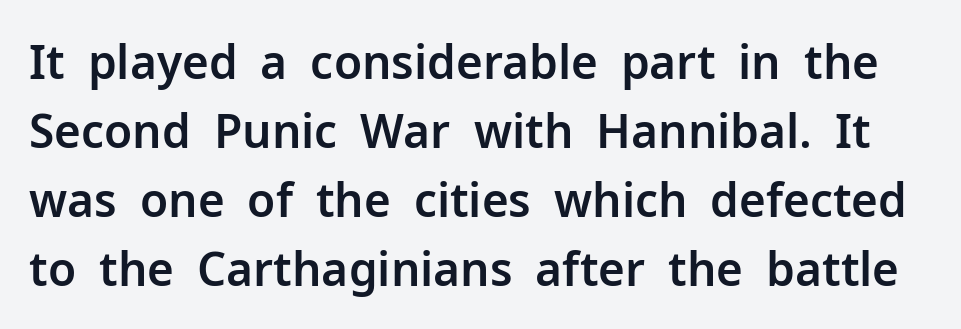
Each letter keeps its own natural width here, so spacing adapts to shape. The rendering uses a moderate line-height, typical for paragraphs. The area under the type is left untouched. Nothing sits at the stroke ends, so this counts as sans-serif. This is the regular roman posture of the typeface. Words appear dense and cohesive because spacing is normal.
